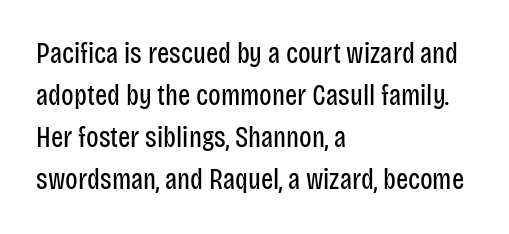
Q: Is the text bold? A: No.
Q: Is the text italic (slanted)? A: No, it is upright.
Q: Is the typeface a serif or a sans-serif typeface? A: Sans-serif.
Q: Is the text underlined? A: No.
Q: How is the paragraph aligned? A: Left-aligned.
Q: Is the spacing between letters normal or unusually wide? A: Normal.
Q: Is the spacing between lines tight, normal or loose? A: Normal.
Q: Width (condensed, normal, or wide)? A: Condensed.
Q: Stroke contrast? A: Low.
Q: x-height? A: Large.
Q: Monospaced? A: No.
